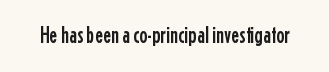
{"italic": "no", "underline": "no", "letter_spacing": "normal", "letter_spacing_em": 0.0, "glyph_px": 24}
